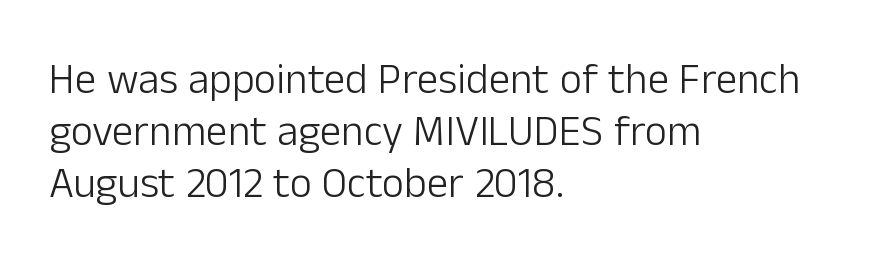
Q: Is the text bold? A: No.
Q: Is the text italic (slanted)? A: No, it is upright.
Q: Is the typeface a serif or a sans-serif typeface? A: Sans-serif.
Q: Is the text underlined? A: No.
Q: How is the paragraph aligned? A: Left-aligned.
Q: Is the spacing between letters normal or unusually wide? A: Normal.
Q: Width (condensed, normal, or wide)? A: Normal.
Q: Stroke contrast? A: Low.
Q: x-height? A: Medium.
Q: Monospaced? A: No.
